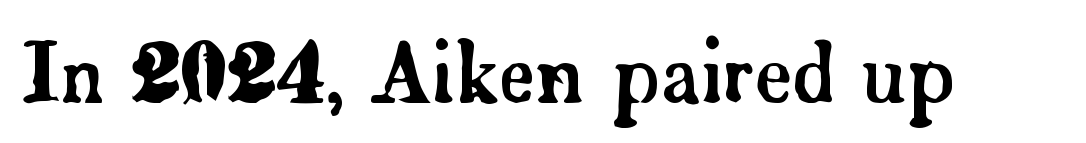
This sample uses an upright cut, with every glyph sitting square on the baseline. In terms of letterspacing, this is plain default setting. These lines are composed in type with serifs. The words here are not underlined.
